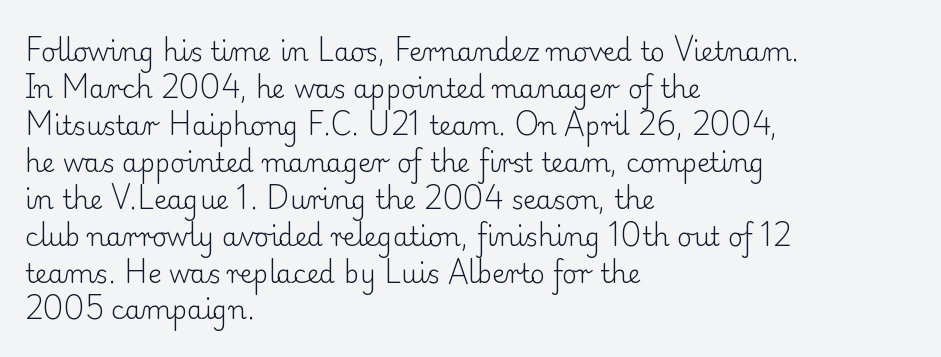
Q: Is the text bold? A: No.
Q: Is the text italic (slanted)? A: No, it is upright.
Q: Is the text underlined? A: No.
Q: How is the paragraph aligned? A: Left-aligned.
Q: Is the spacing between letters normal or unusually wide? A: Normal.
Q: Is the spacing between lines tight, normal or loose? A: Normal.
